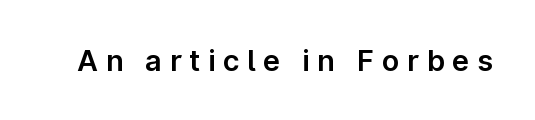
Q: Is the text italic (slanted)? A: No, it is upright.
Q: Is the typeface a serif or a sans-serif typeface? A: Sans-serif.
Q: Is the text underlined? A: No.
Q: Is the spacing between letters normal or unusually wide? A: Unusually wide.
Q: Width (condensed, normal, or wide)? A: Normal.
Q: Stroke contrast? A: Low.
Q: x-height? A: Medium.
Q: Monospaced? A: No.
